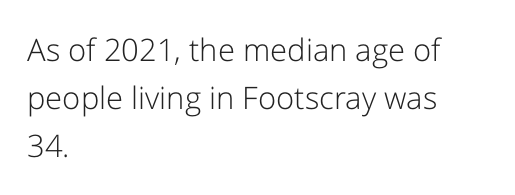
The image shows 31 px light sans-serif type, upright; set left-aligned, normal line spacing (1.55x), normal letter spacing, not underlined; low stroke contrast and a medium x-height.
